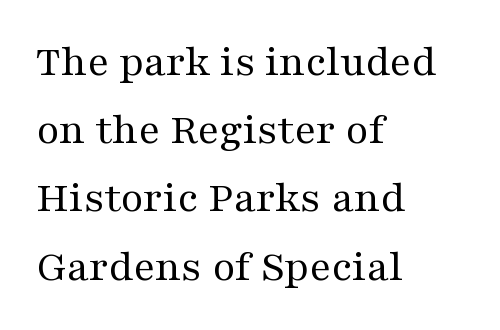
{"serif": "yes", "italic": "no", "bold": "no", "weight": "regular", "width": "wide", "stroke_contrast": "medium", "x_height": "medium", "monospaced": "no", "underline": "no", "align": "left", "line_spacing": "normal", "line_spacing_ratio": 1.55, "letter_spacing": "normal", "letter_spacing_em": 0.0, "glyph_px": 44}
